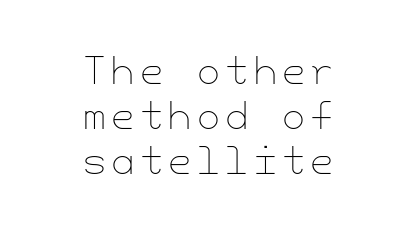
Q: Is the text bold? A: No.
Q: Is the text italic (slanted)? A: No, it is upright.
Q: Is the text underlined? A: No.
Q: How is the paragraph aligned? A: Centered.
Q: Width (condensed, normal, or wide)? A: Normal.
Q: Stroke contrast? A: Low.
Q: x-height? A: Small.
